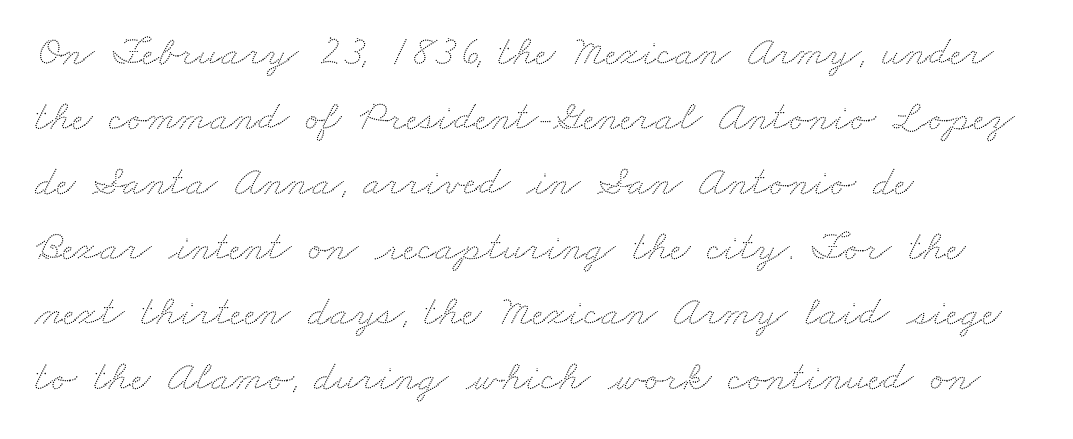
There is no visible air inserted between adjacent glyphs. Character widths vary here, with narrow letters taking less room than wide ones. One-word summary of the alignment: left. Vertically, the passage feels balanced, rows spaced as you'd expect. Beneath every word, the page is bare.
